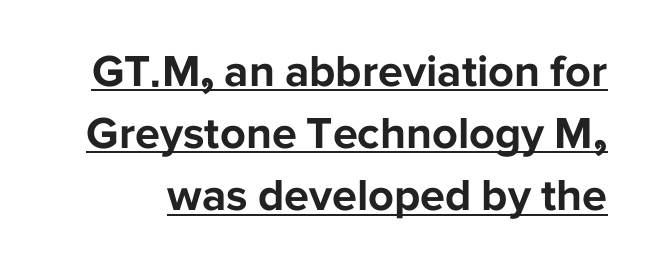
Note the varied advance widths — an 'i' is clearly narrower than an 'm'. Rendered with straight, roman letterforms. This sample uses a sans-serif face. Baseline-to-baseline distance is the conventional proportion of letter height. Summary of weight: heavy, a full bold. Students, observe the line beneath the letters — that is underlining.
